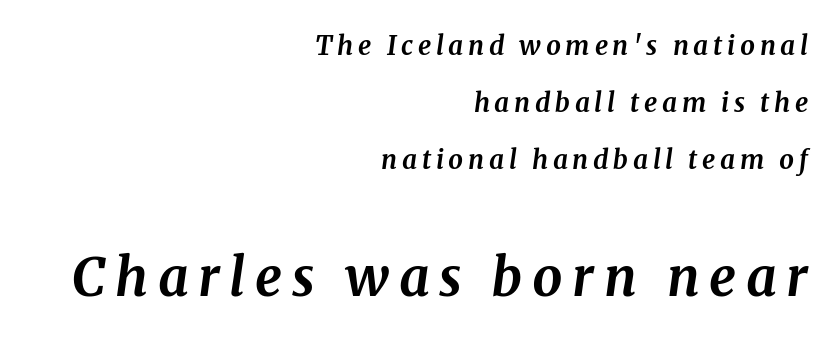
The image shows 53 px bold serif type, italic (leaning right); set right-aligned, loose line spacing (2.2x), not underlined; the second (bottom) block is 2.04x larger; medium stroke contrast and a medium x-height.
